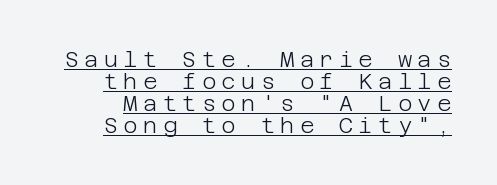
This is not heavy type; no bold has been used. Summary of vertical rhythm: compact, with narrow interline spacing. What decoration does the sample have? An underline. Italic: no, the glyphs are upright roman.
